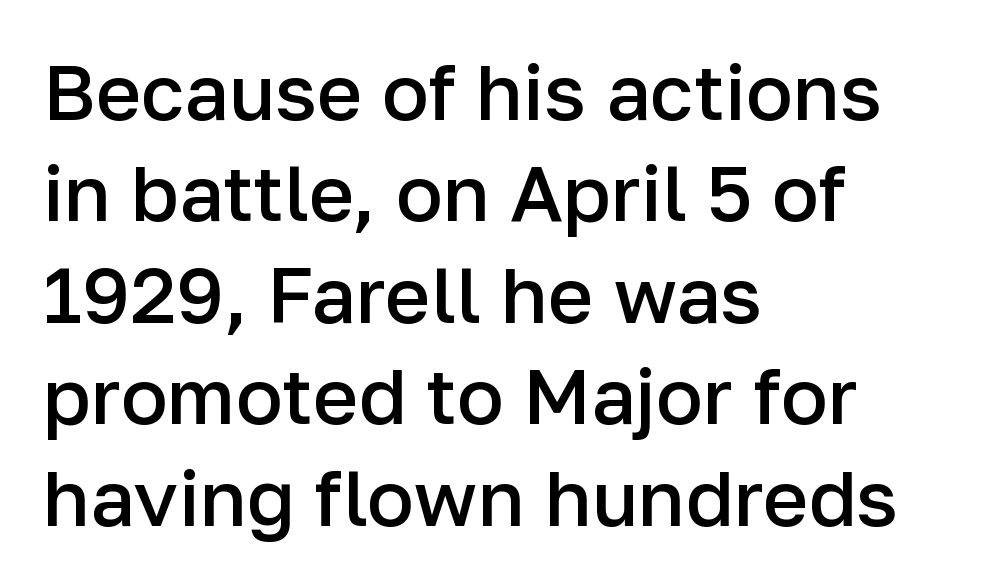
The image shows 78 px semibold sans-serif type, upright; set left-aligned, normal line spacing (1.3x), normal letter spacing, not underlined; low stroke contrast and a medium x-height.
